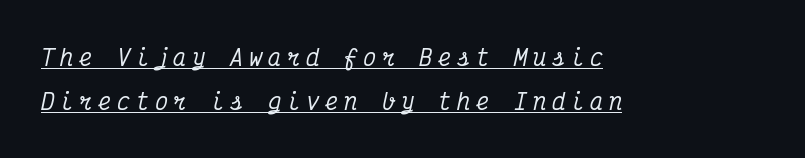
The image shows 22 px text type, italic (leaning right); set left-aligned, loose line spacing (2.02x), unusually wide letter spacing (+0.26 em), underlined.
